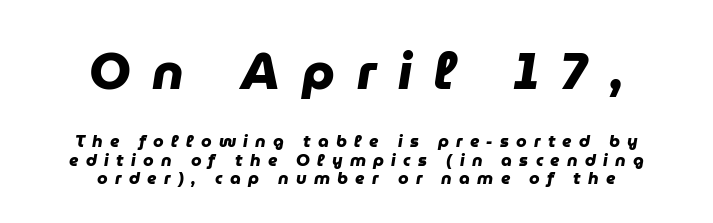
{"serif": "no", "bold": "yes", "weight": "heavy", "width": "normal", "stroke_contrast": "low", "x_height": "medium", "monospaced": "no", "underline": "no", "align": "center", "line_spacing": "tight", "line_spacing_ratio": 1.1, "letter_spacing": "wide", "letter_spacing_em": 0.43, "larger_block": "first", "size_ratio": 3.0, "glyph_px": 51}
